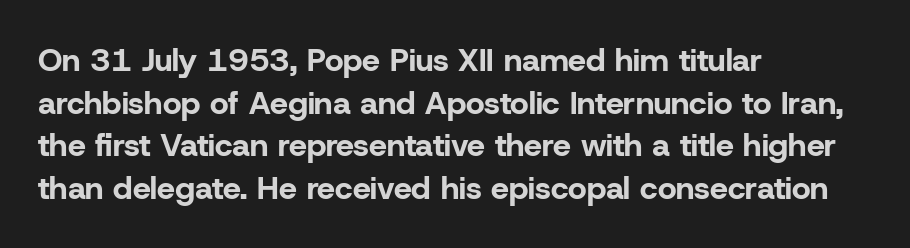
The image shows 32 px bold sans-serif type, upright; set left-aligned, normal line spacing (1.33x), normal letter spacing, not underlined; low stroke contrast and a medium x-height.
